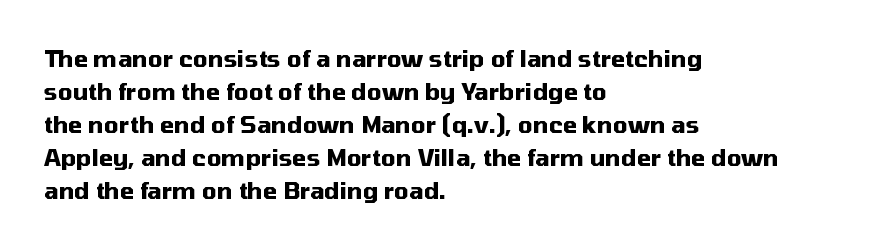
The image shows 23 px bold type, upright; set left-aligned, normal line spacing (1.44x), normal letter spacing, not underlined.
